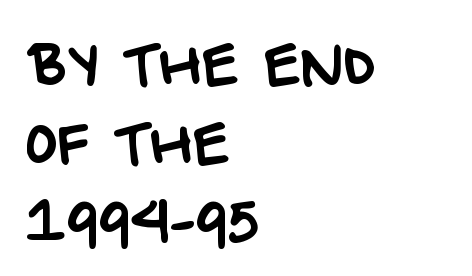
{"serif": "no", "width": "normal", "stroke_contrast": "low", "x_height": "large", "monospaced": "no", "underline": "no", "align": "left", "line_spacing": "normal", "line_spacing_ratio": 1.47, "letter_spacing": "normal", "letter_spacing_em": 0.0, "glyph_px": 54}
